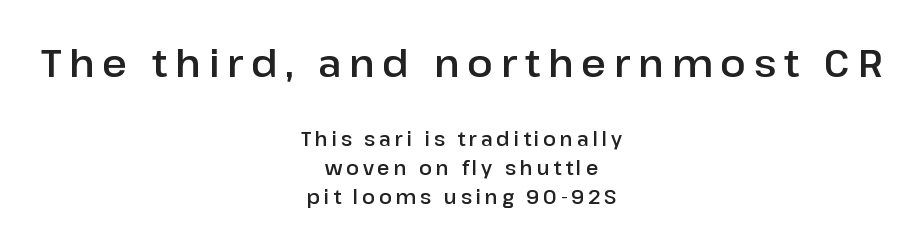
{"serif": "no", "italic": "no", "width": "normal", "stroke_contrast": "low", "x_height": "medium", "monospaced": "no", "underline": "no", "align": "center", "line_spacing": "normal", "line_spacing_ratio": 1.54, "letter_spacing": "wide", "letter_spacing_em": 0.2, "larger_block": "first", "size_ratio": 2.0, "glyph_px": 38}
